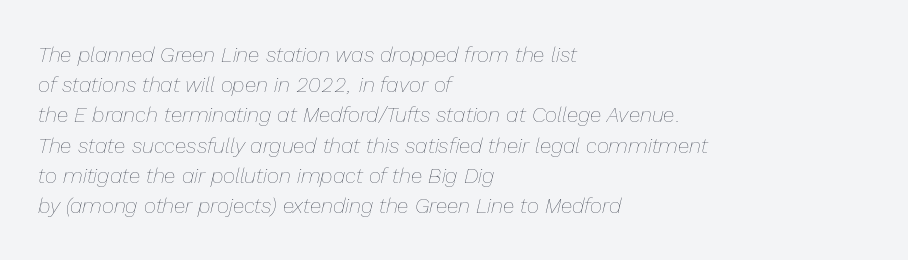
The image shows 21 px text type, italic (leaning right); set left-aligned, normal line spacing (1.44x), normal letter spacing, not underlined.
